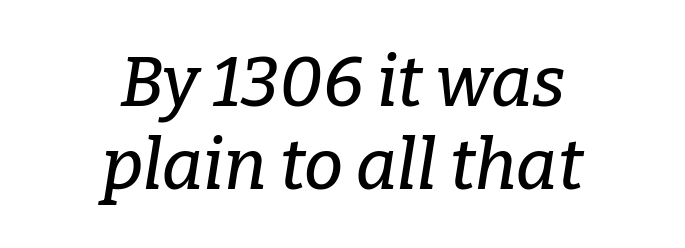
Q: Is the text italic (slanted)? A: Yes, it leans right by about 9 degrees.
Q: Is the typeface a serif or a sans-serif typeface? A: Serif.
Q: Is the text underlined? A: No.
Q: How is the paragraph aligned? A: Centered.
Q: Is the spacing between letters normal or unusually wide? A: Normal.
Q: Width (condensed, normal, or wide)? A: Normal.
Q: Stroke contrast? A: Low.
Q: x-height? A: Medium.
Q: Monospaced? A: No.
